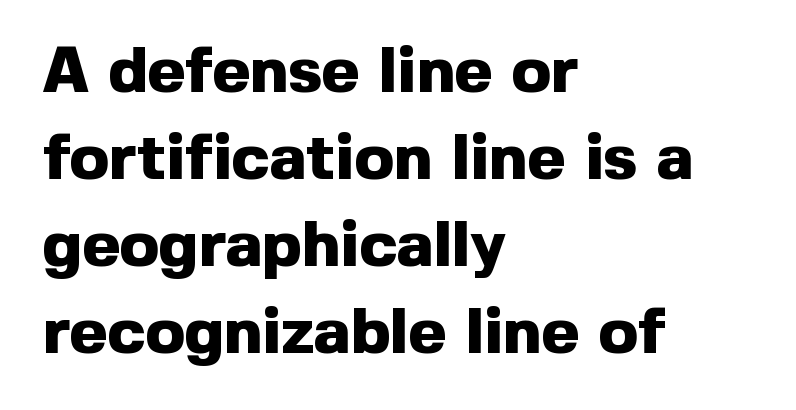
{"serif": "no", "italic": "no", "bold": "yes", "weight": "heavy", "width": "normal", "x_height": "medium", "monospaced": "no", "underline": "no", "align": "left", "line_spacing": "normal", "line_spacing_ratio": 1.34, "letter_spacing": "normal", "letter_spacing_em": 0.0, "glyph_px": 65}
